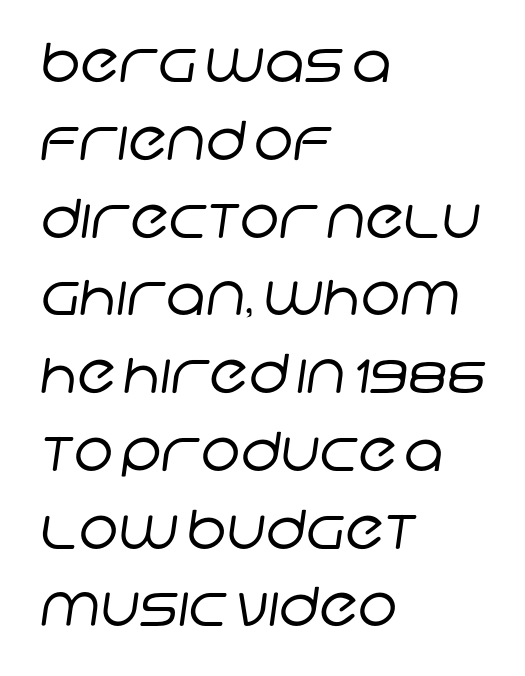
Character widths vary here, with narrow letters taking less room than wide ones. The horizontal fit of the characters is conventional and even. The letterforms sit at book weight or below. Leftover space on each line is placed entirely after the last word. The glyphs are unaccompanied by any horizontal stroke below them.
